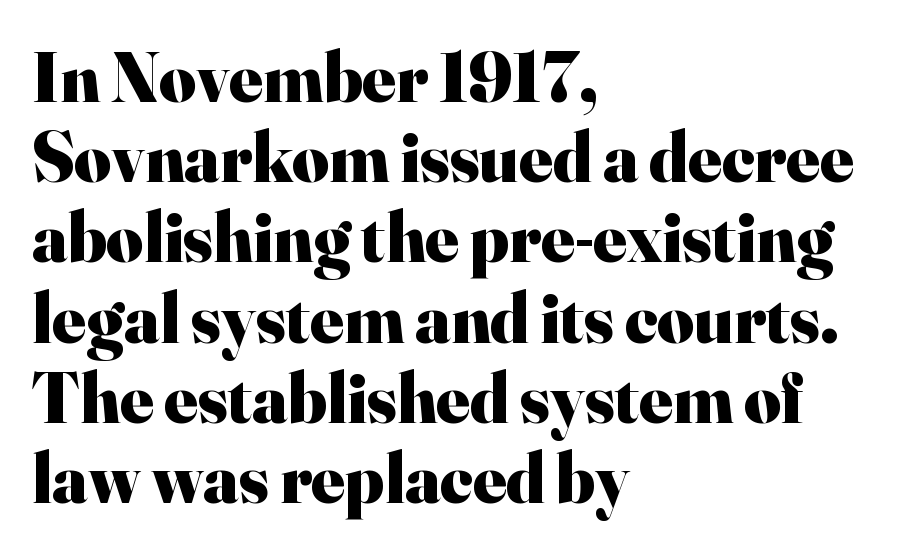
The image shows 71 px heavy serif type, upright; set left-aligned, tight line spacing (1.13x), normal letter spacing, not underlined; high stroke contrast and a small x-height.
